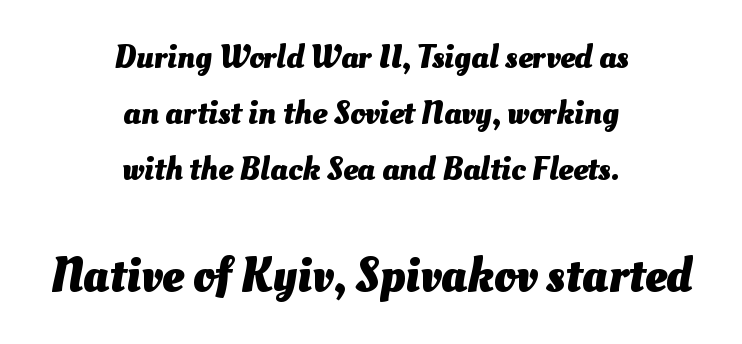
Q: Is the text bold? A: Yes.
Q: Is the text underlined? A: No.
Q: How is the paragraph aligned? A: Centered.
Q: Is the spacing between letters normal or unusually wide? A: Normal.
Q: Is the spacing between lines tight, normal or loose? A: Normal.
Q: Which block of text is set in a larger size, the first (top) or the second (bottom)? A: The second (bottom) one.
Q: Width (condensed, normal, or wide)? A: Normal.
Q: Stroke contrast? A: Medium.
Q: x-height? A: Small.
Q: Monospaced? A: No.
